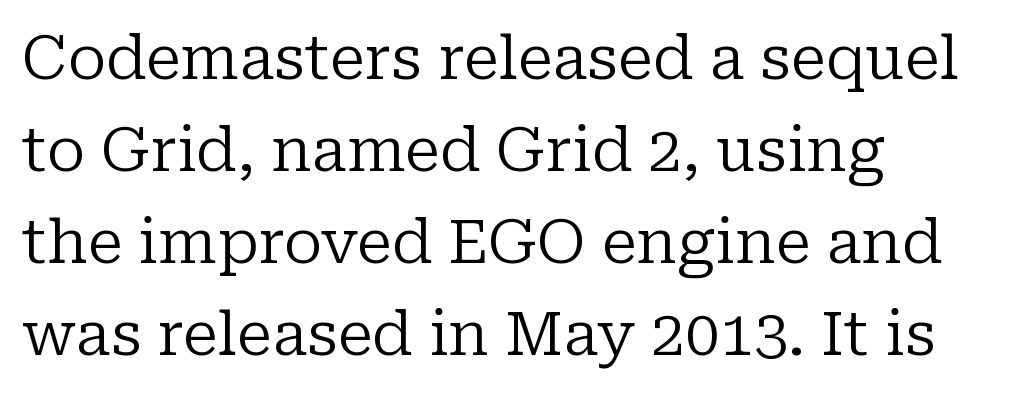
{"serif": "yes", "italic": "no", "bold": "no", "weight": "regular", "width": "normal", "stroke_contrast": "low", "x_height": "medium", "monospaced": "no", "underline": "no", "align": "left", "line_spacing": "normal", "line_spacing_ratio": 1.51, "letter_spacing": "normal", "letter_spacing_em": 0.0, "glyph_px": 61}
